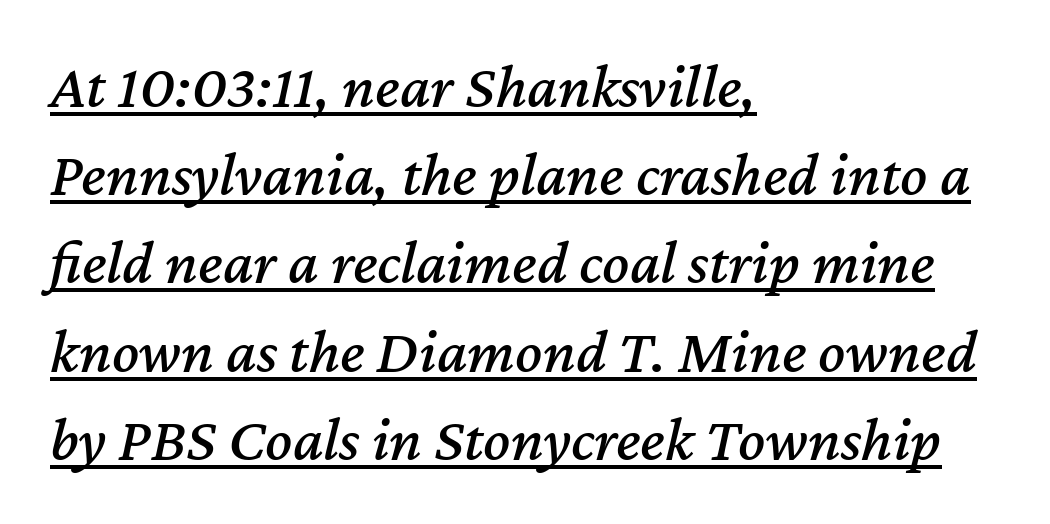
Do the characters align in a grid? No, the font is proportional. Rows of type keep a routine distance in the vertical direction. Layout note: lines flush left. A typesetter would call this zero additional tracking. The string is rendered with underlining switched on. Posture: slanted.
